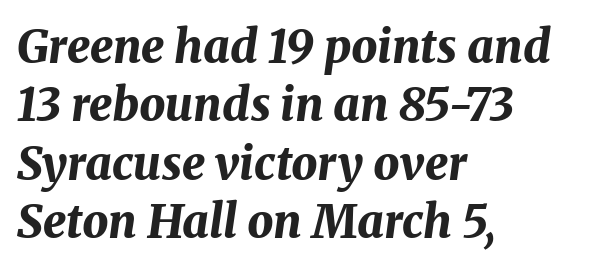
Q: Is the text bold? A: Yes.
Q: Is the text italic (slanted)? A: Yes, it leans right by about 8 degrees.
Q: Is the text underlined? A: No.
Q: How is the paragraph aligned? A: Left-aligned.
Q: Is the spacing between letters normal or unusually wide? A: Normal.
Q: Is the spacing between lines tight, normal or loose? A: Normal.
Q: Width (condensed, normal, or wide)? A: Normal.
Q: Stroke contrast? A: Medium.
Q: x-height? A: Medium.
Q: Monospaced? A: No.
